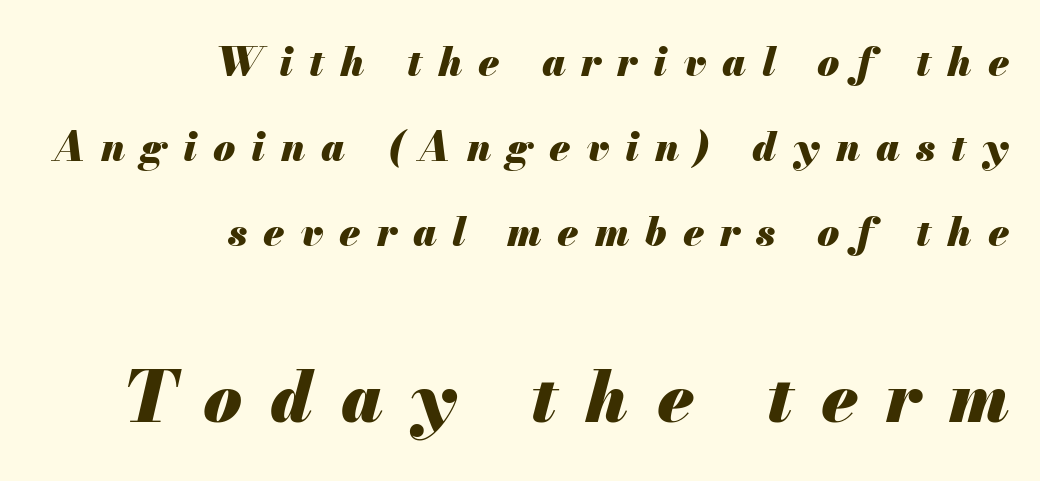
Q: Is the text bold? A: Yes.
Q: Is the text italic (slanted)? A: Yes, it leans right by about 13 degrees.
Q: Is the text underlined? A: No.
Q: How is the paragraph aligned? A: Right-aligned.
Q: Is the spacing between letters normal or unusually wide? A: Unusually wide.
Q: Is the spacing between lines tight, normal or loose? A: Loose.
Q: Which block of text is set in a larger size, the first (top) or the second (bottom)? A: The second (bottom) one.
Q: Width (condensed, normal, or wide)? A: Normal.
Q: Stroke contrast? A: Medium.
Q: x-height? A: Small.
Q: Monospaced? A: No.
